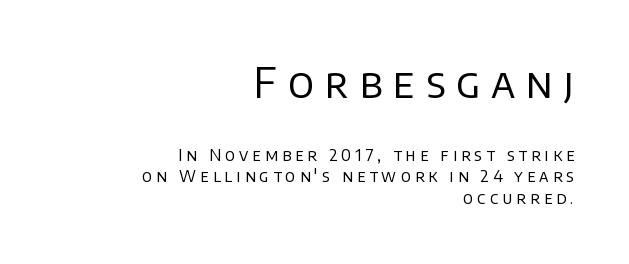
Q: Is the text bold? A: No.
Q: Is the text italic (slanted)? A: No, it is upright.
Q: Is the typeface a serif or a sans-serif typeface? A: Sans-serif.
Q: Is the text underlined? A: No.
Q: How is the paragraph aligned? A: Right-aligned.
Q: Is the spacing between letters normal or unusually wide? A: Unusually wide.
Q: Is the spacing between lines tight, normal or loose? A: Normal.
Q: Which block of text is set in a larger size, the first (top) or the second (bottom)? A: The first (top) one.
Q: Width (condensed, normal, or wide)? A: Normal.
Q: Stroke contrast? A: Low.
Q: x-height? A: Large.
Q: Monospaced? A: No.
